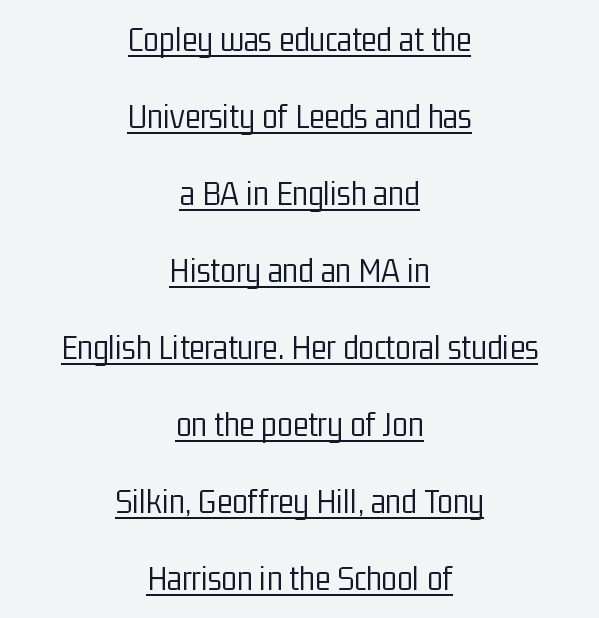
{"serif": "no", "italic": "no", "bold": "no", "weight": "light", "width": "condensed", "stroke_contrast": "low", "x_height": "medium", "monospaced": "no", "underline": "yes", "align": "center", "line_spacing": "loose", "line_spacing_ratio": 2.14, "letter_spacing": "normal", "letter_spacing_em": 0.0, "glyph_px": 36}
